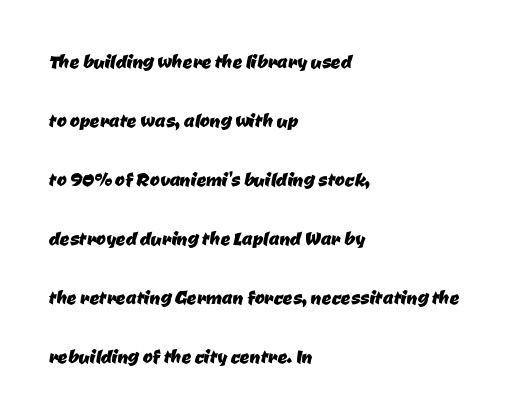
The image shows 24 px text type; set left-aligned, loose line spacing (2.46x), normal letter spacing, not underlined.
